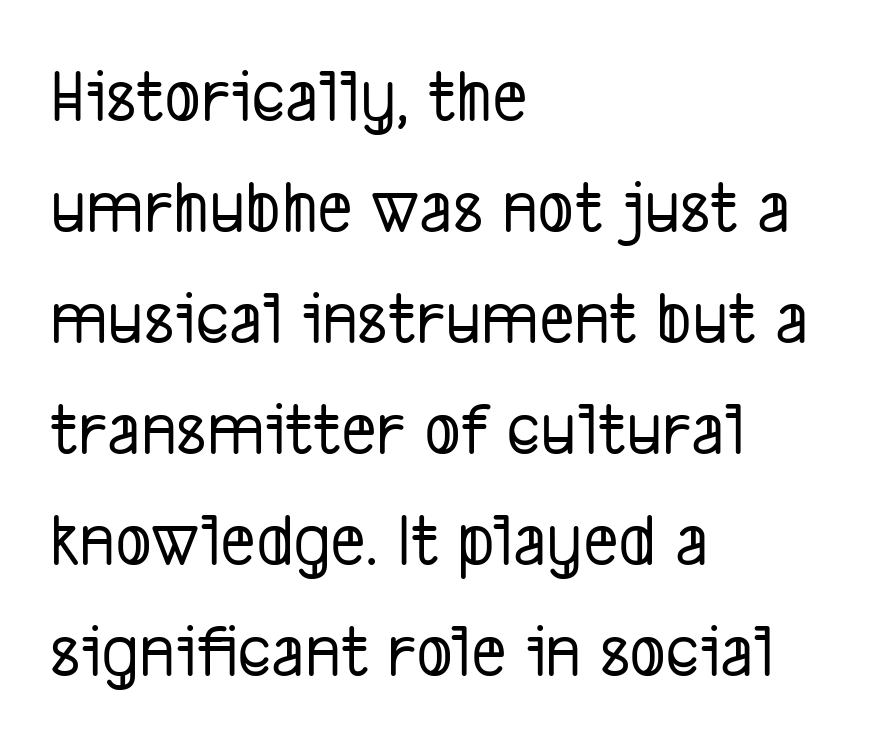
Look at the tracking — it's just the regular setting, nothing added. Grotesque or geometric, the face here clearly has no serifs. Caption: multi-line text, flush left, ragged right. One glance says typical: line gaps are just what's usual.
